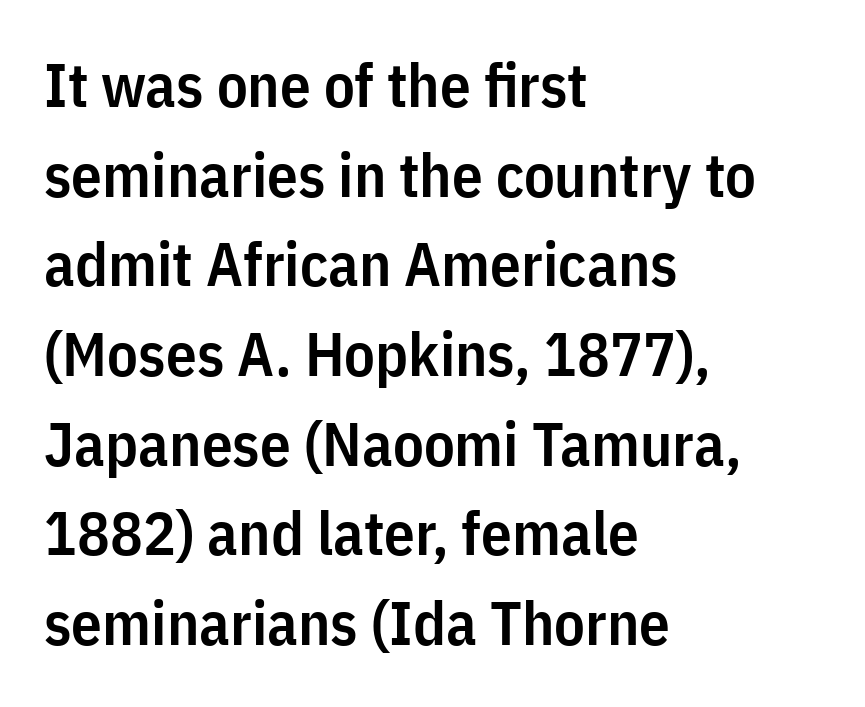
Q: Is the text bold? A: Semi-bold.
Q: Is the text italic (slanted)? A: No, it is upright.
Q: Is the typeface a serif or a sans-serif typeface? A: Sans-serif.
Q: Is the text underlined? A: No.
Q: How is the paragraph aligned? A: Left-aligned.
Q: Is the spacing between letters normal or unusually wide? A: Normal.
Q: Is the spacing between lines tight, normal or loose? A: Normal.
Q: Width (condensed, normal, or wide)? A: Condensed.
Q: Stroke contrast? A: Low.
Q: x-height? A: Medium.
Q: Monospaced? A: No.
